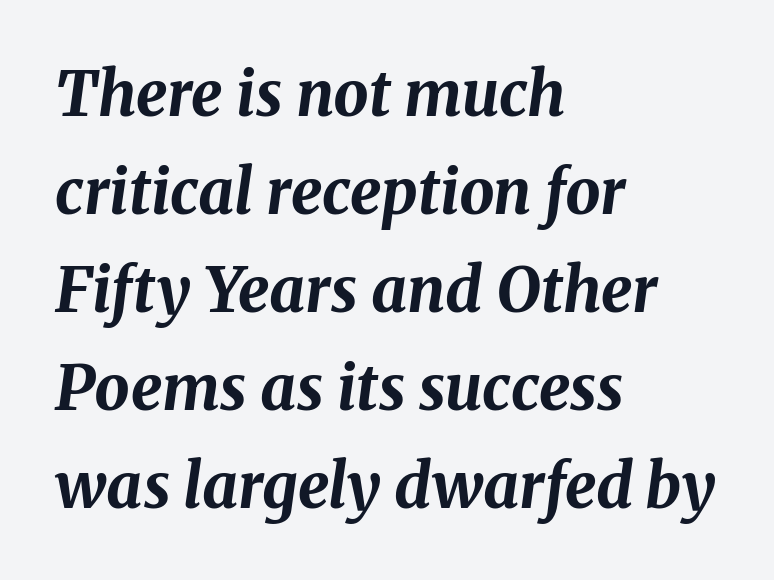
Does the leading feel generous? No, just average. Designer's note — italics engaged. Lines of text with bare space underneath. Chunky letters — that's bold for sure. Each letter keeps its own natural width here, so spacing adapts to shape. The passage is arranged the way most books set body copy — flush left.
